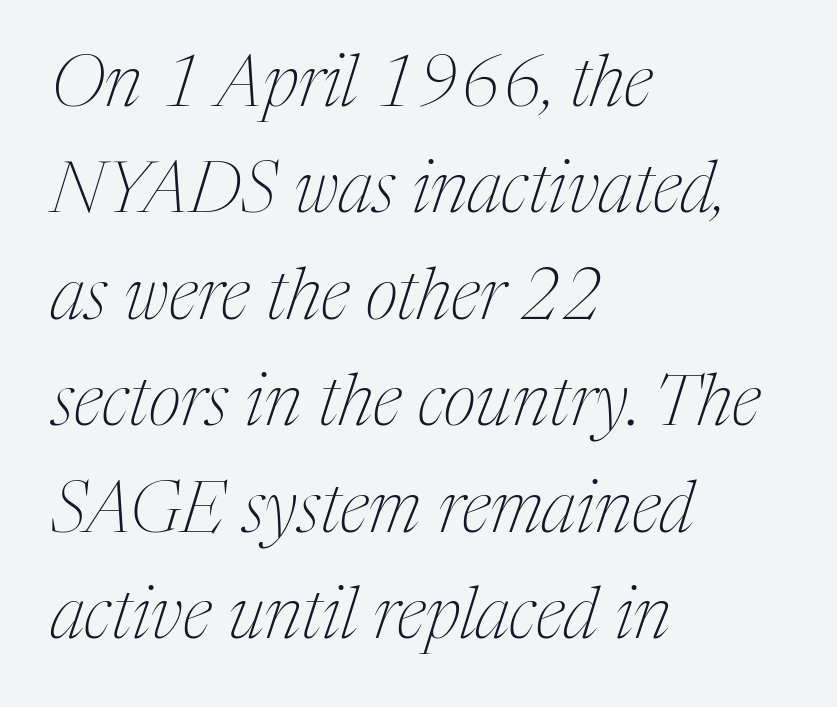
Letters rest on an invisible, unmarked baseline. A normal amount of white space separates one row of letters from the next. In CSS terms this would be text-align: left. The face looks like a standard text weight, possibly lighter. The letters sit at their default tracking, neither squeezed nor spread. Think of a printed novel: that variable character pitch is what you see here.
